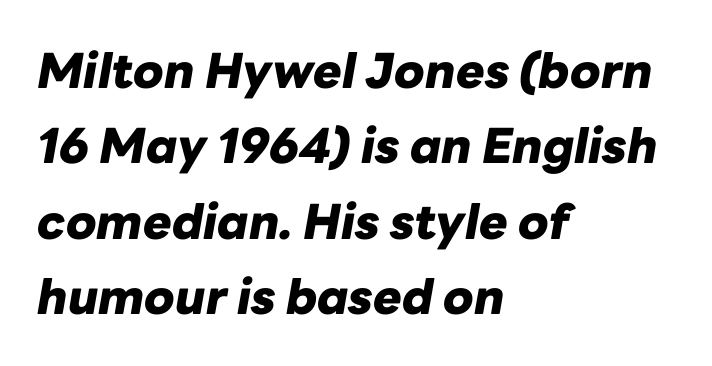
{"italic": "yes", "lean": "right", "slant_degrees": 10, "bold": "yes", "weight": "heavy", "width": "normal", "stroke_contrast": "low", "x_height": "medium", "monospaced": "no", "underline": "no", "align": "left", "line_spacing": "normal", "line_spacing_ratio": 1.57, "letter_spacing": "normal", "letter_spacing_em": 0.0, "glyph_px": 48}
